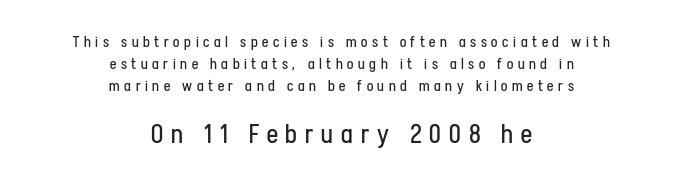
{"italic": "no", "bold": "no", "underline": "no", "align": "center", "line_spacing": "normal", "line_spacing_ratio": 1.46, "letter_spacing": "wide", "letter_spacing_em": 0.31, "larger_block": "second", "size_ratio": 1.73, "glyph_px": 26}
